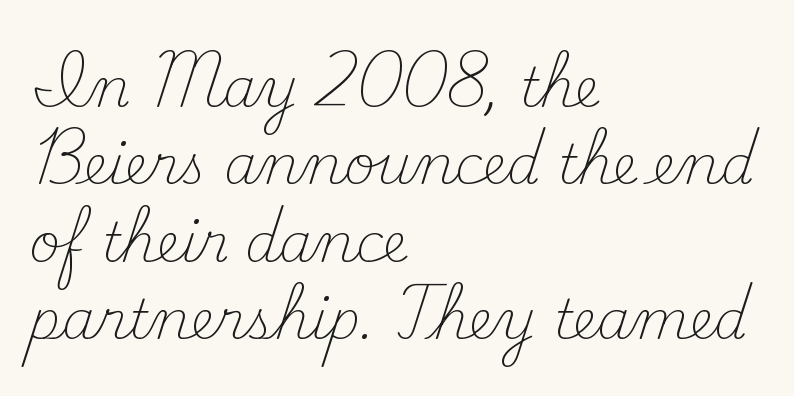
The weight would be labelled regular, book, light, or lighter still. Type style note: has serifs. Each letter keeps its own natural width here, so spacing adapts to shape.
